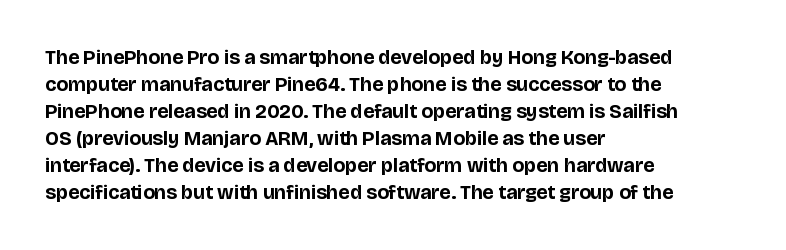
{"italic": "no", "bold": "yes", "underline": "no", "align": "left", "line_spacing": "normal", "line_spacing_ratio": 1.35, "letter_spacing": "normal", "letter_spacing_em": 0.0, "glyph_px": 20}
